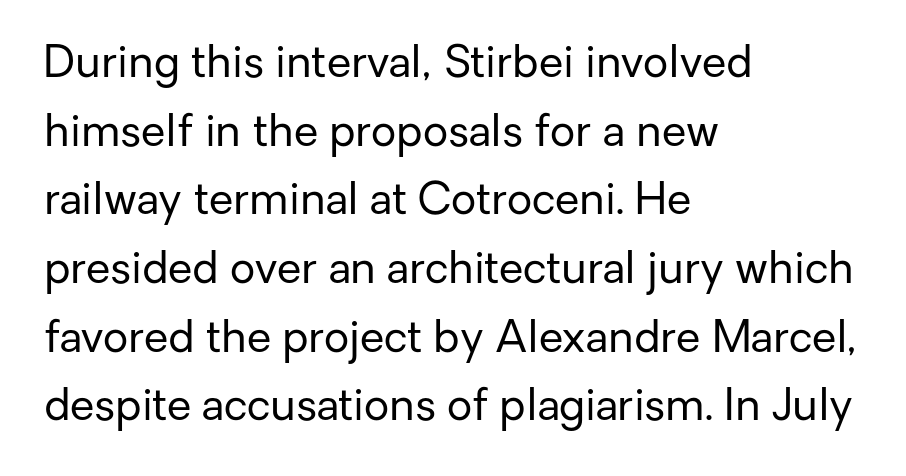
{"serif": "no", "italic": "no", "bold": "no", "weight": "regular", "width": "normal", "stroke_contrast": "low", "x_height": "medium", "monospaced": "no", "underline": "no", "align": "left", "line_spacing": "normal", "line_spacing_ratio": 1.56, "letter_spacing": "normal", "letter_spacing_em": 0.0, "glyph_px": 44}
